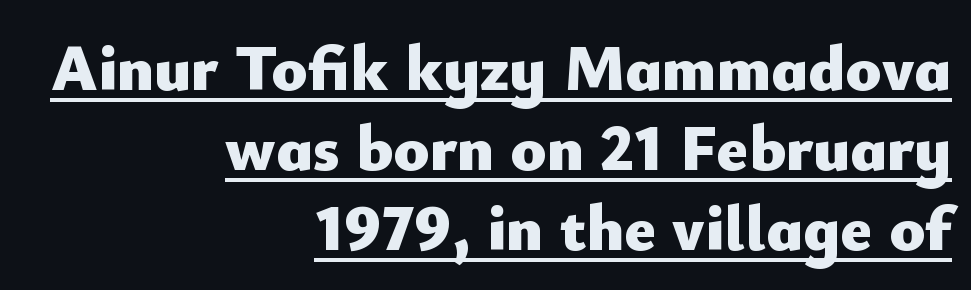
{"serif": "no", "italic": "no", "bold": "yes", "weight": "heavy", "width": "normal", "stroke_contrast": "low", "x_height": "small", "monospaced": "no", "underline": "yes", "align": "right", "line_spacing_ratio": 1.21, "letter_spacing": "normal", "letter_spacing_em": 0.0, "glyph_px": 66}
